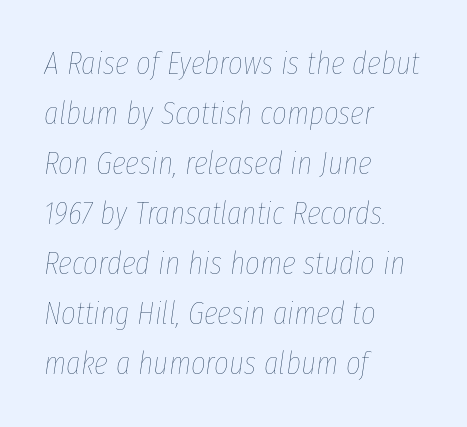
{"italic": "yes", "lean": "right", "slant_degrees": 8, "bold": "no", "weight": "thin", "width": "condensed", "stroke_contrast": "low", "x_height": "medium", "monospaced": "no", "underline": "no", "align": "left", "line_spacing": "normal", "line_spacing_ratio": 1.56, "letter_spacing": "normal", "letter_spacing_em": 0.0, "glyph_px": 32}
